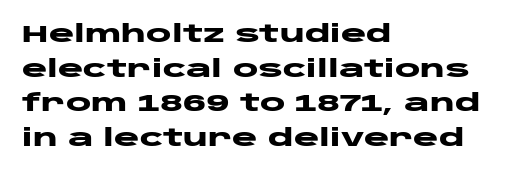
{"italic": "no", "bold": "yes", "underline": "no", "align": "left", "line_spacing": "normal", "line_spacing_ratio": 1.44, "letter_spacing": "normal", "letter_spacing_em": 0.0, "glyph_px": 24}
